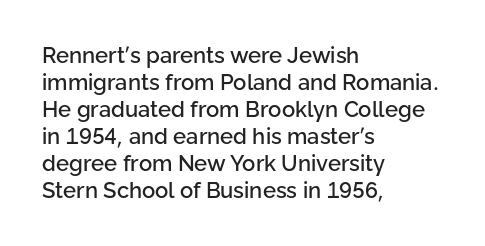
The image shows 22 px text type, upright; set left-aligned, line spacing 1.23x, normal letter spacing, not underlined.
